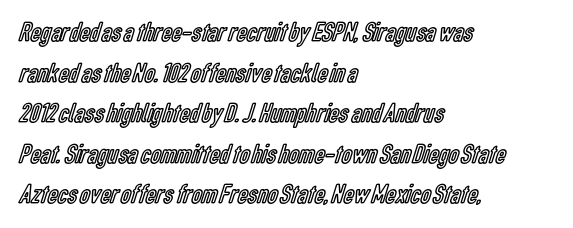
The image shows 28 px condensed type; set left-aligned, normal line spacing (1.45x), normal letter spacing, not underlined; a medium x-height.
